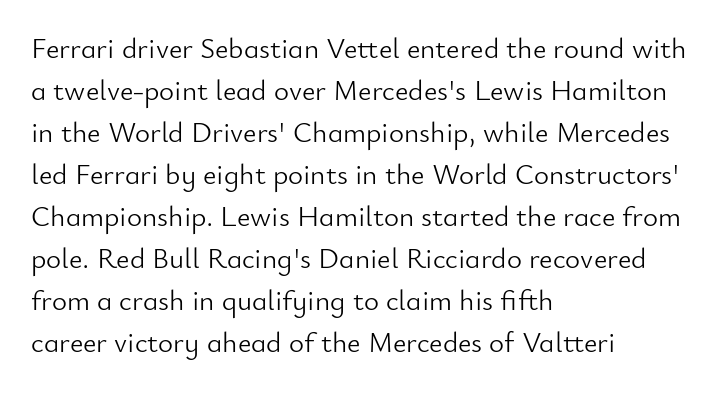
{"serif": "no", "italic": "no", "bold": "no", "weight": "light", "width": "normal", "stroke_contrast": "low", "x_height": "small", "monospaced": "no", "underline": "no", "align": "left", "line_spacing": "normal", "line_spacing_ratio": 1.45, "letter_spacing": "normal", "letter_spacing_em": 0.0, "glyph_px": 29}
